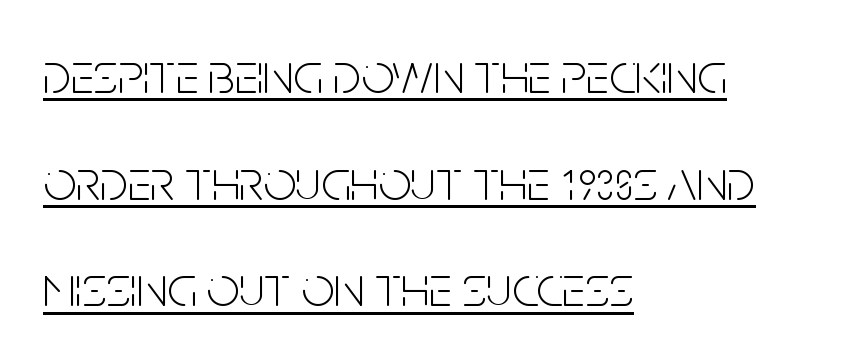
These lines are rendered in a variable-pitch font. No italicization has been applied; the sample stays upright. The cut favours lightness, reaching ordinary text weight at its darkest. The glyphs in this specimen are sans serif.
